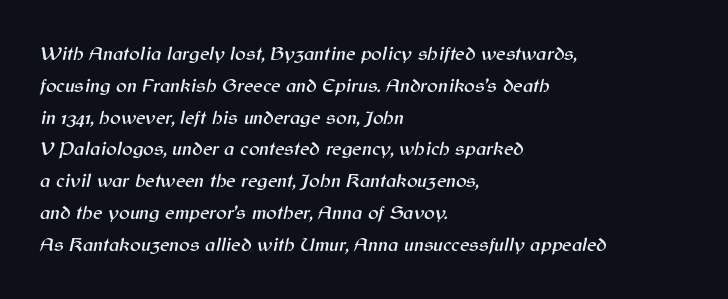
The image shows 20 px text type, italic (leaning right); set left-aligned, normal line spacing (1.59x), normal letter spacing, not underlined.
